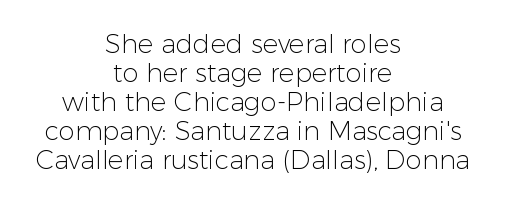
Q: Is the text bold? A: No.
Q: Is the text italic (slanted)? A: No, it is upright.
Q: Is the text underlined? A: No.
Q: How is the paragraph aligned? A: Centered.
Q: Is the spacing between letters normal or unusually wide? A: Normal.
Q: Is the spacing between lines tight, normal or loose? A: Tight.
